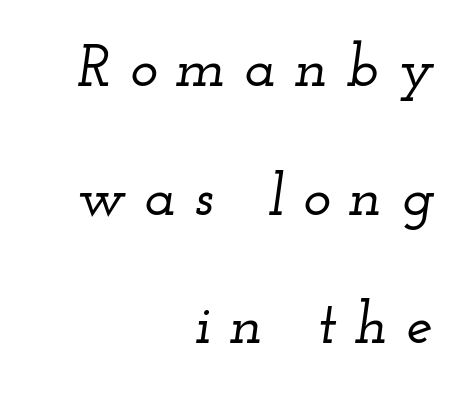
{"serif": "yes", "italic": "yes", "lean": "right", "slant_degrees": 12, "width": "wide", "stroke_contrast": "low", "x_height": "small", "monospaced": "no", "underline": "no", "align": "right", "line_spacing": "loose", "line_spacing_ratio": 2.18, "letter_spacing": "wide", "letter_spacing_em": 0.31, "glyph_px": 59}
